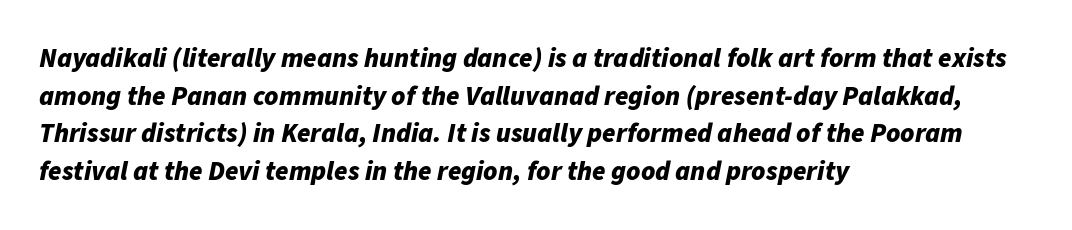
{"italic": "yes", "lean": "right", "slant_degrees": 11, "bold": "yes", "underline": "no", "align": "left", "line_spacing": "normal", "line_spacing_ratio": 1.39, "letter_spacing": "normal", "letter_spacing_em": 0.0, "glyph_px": 27}
